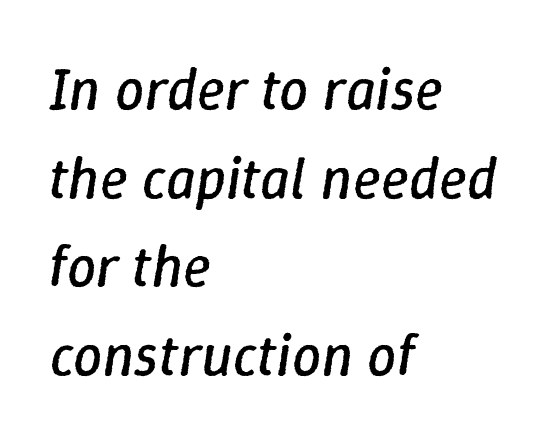
Q: Is the text bold? A: No.
Q: Is the text italic (slanted)? A: Yes, it leans right by about 9 degrees.
Q: Is the text underlined? A: No.
Q: How is the paragraph aligned? A: Left-aligned.
Q: Is the spacing between letters normal or unusually wide? A: Normal.
Q: Is the spacing between lines tight, normal or loose? A: Normal.
Q: Width (condensed, normal, or wide)? A: Normal.
Q: Stroke contrast? A: Low.
Q: x-height? A: Medium.
Q: Monospaced? A: No.
